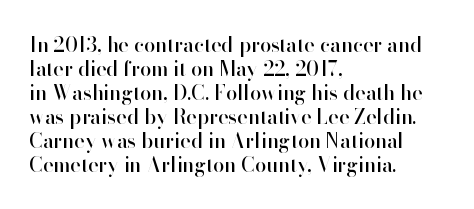
{"italic": "no", "underline": "no", "align": "left", "line_spacing_ratio": 1.2, "letter_spacing": "normal", "letter_spacing_em": 0.0, "glyph_px": 20}
